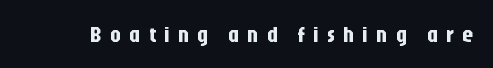
Q: Is the text italic (slanted)? A: No, it is upright.
Q: Is the text underlined? A: No.
Q: Is the spacing between letters normal or unusually wide? A: Unusually wide.
